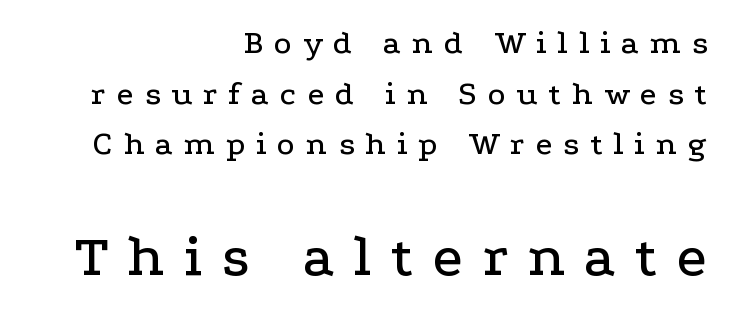
Look at the glyph heights: the lower group is clearly the bigger setting. Look at the tracking — it's clearly loosened, letters drifting apart. The letters advance in unequal steps, a hallmark of proportional type. Nope, not italic — everything's standing straight.
